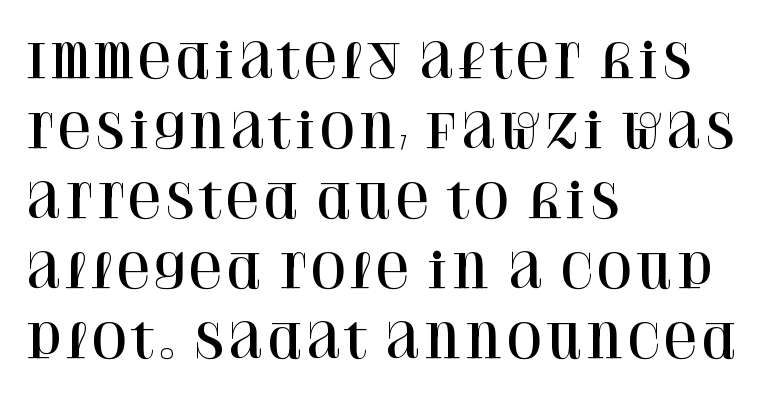
{"serif": "yes", "italic": "no", "width": "normal", "stroke_contrast": "high", "x_height": "large", "monospaced": "no", "underline": "no", "align": "left", "line_spacing": "normal", "line_spacing_ratio": 1.49, "letter_spacing": "normal", "letter_spacing_em": 0.0, "glyph_px": 47}
